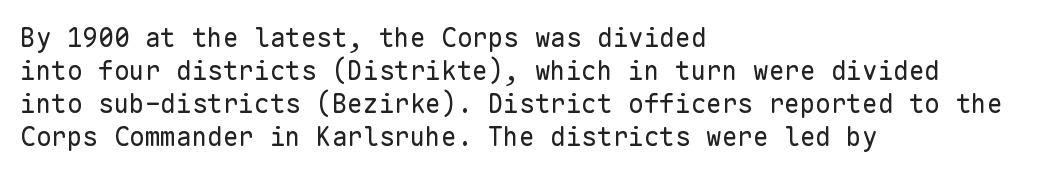
Q: Is the text bold? A: No.
Q: Is the text italic (slanted)? A: No, it is upright.
Q: Is the text underlined? A: No.
Q: How is the paragraph aligned? A: Left-aligned.
Q: Is the spacing between letters normal or unusually wide? A: Normal.
Q: Is the spacing between lines tight, normal or loose? A: Normal.
